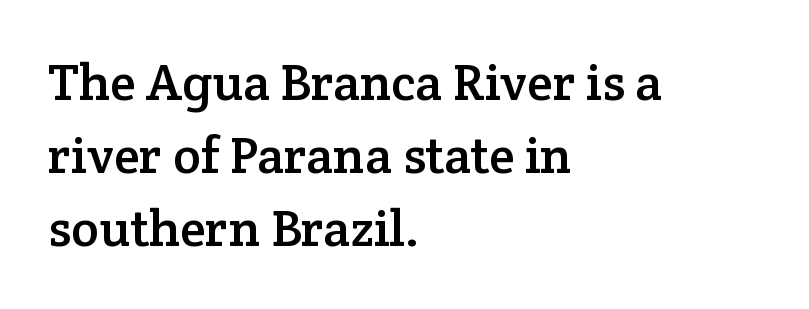
The image shows 52 px serif type, upright; set left-aligned, normal line spacing (1.4x), normal letter spacing, not underlined; low stroke contrast and a medium x-height.
